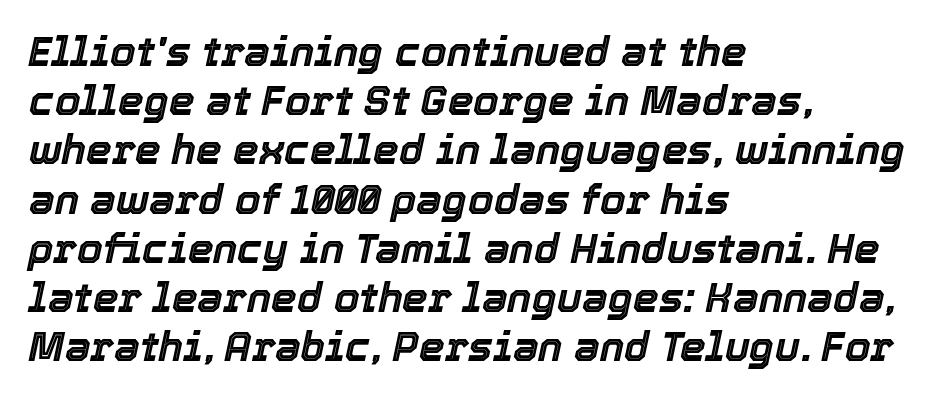
The image shows 41 px text type, italic (leaning right); set left-aligned, line spacing 1.2x, normal letter spacing, not underlined; a medium x-height.
